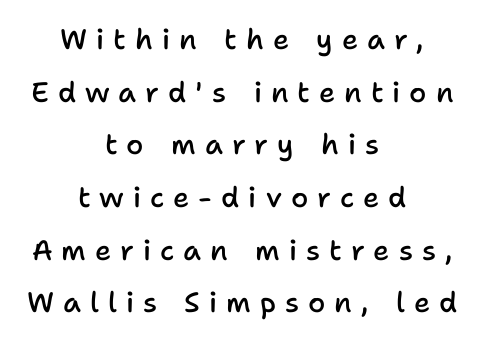
No word sits above an underline. The strokes are fattened partway — semibold, not bold. Varying glyph widths throughout — classic text-font behaviour. The lines in this sample share a center point and differ in where they start and stop. Letter spacing: wide. Characters remain perfectly vertical along every line.
